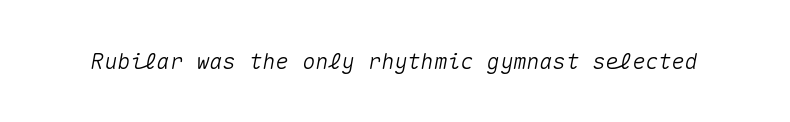
Compared with ordinary roman type, these characters are visibly tilted. Honestly, there is no underline to notice here at all. Caption: standard tracking, unaltered.
